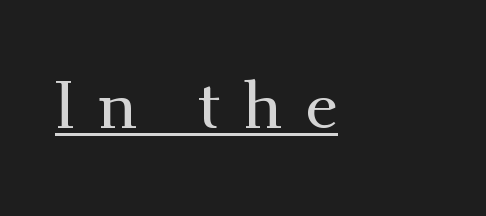
Students, observe the line beneath the letters — that is underlining. Yep, those are serifs on the letters. The type sits square on the baseline with zero lean. These lines have a slow, spaced-out rhythm from letter to letter.
